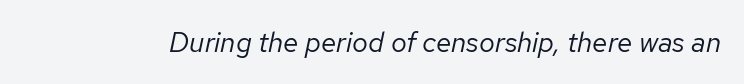
{"italic": "yes", "lean": "right", "slant_degrees": 12, "bold": "no", "weight": "regular", "width": "normal", "stroke_contrast": "low", "x_height": "medium", "monospaced": "no", "underline": "no", "letter_spacing": "normal", "letter_spacing_em": 0.0, "glyph_px": 28}
